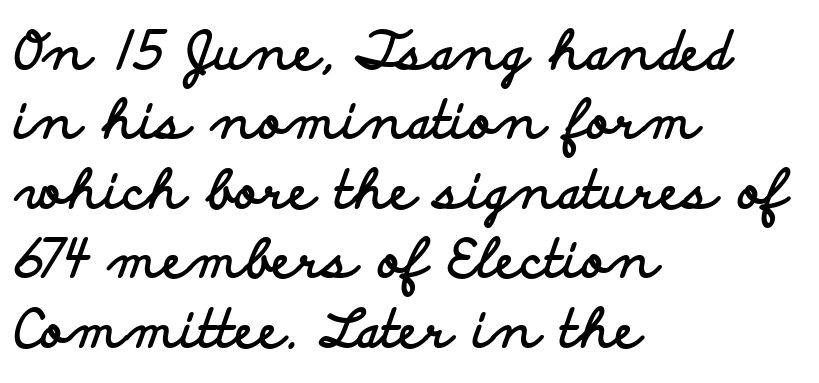
This rendering features lettering with no underline. The rendering uses natural spacing where letterforms have individual widths. Are there feet on the stems? There aren't — it's a sans. In CSS terms this would be text-align: left. Tracking here is standard; glyphs follow each other at the usual distance.
